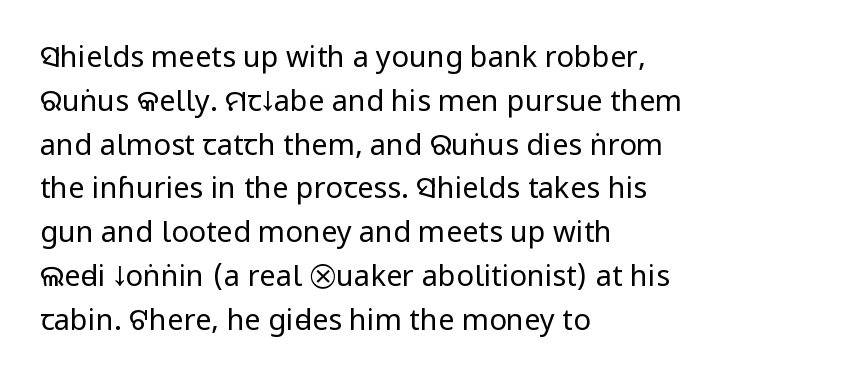
{"serif": "no", "italic": "no", "bold": "no", "weight": "regular", "width": "condensed", "stroke_contrast": "low", "x_height": "large", "monospaced": "no", "underline": "no", "align": "left", "line_spacing": "normal", "line_spacing_ratio": 1.51, "letter_spacing": "normal", "letter_spacing_em": 0.0, "glyph_px": 29}
